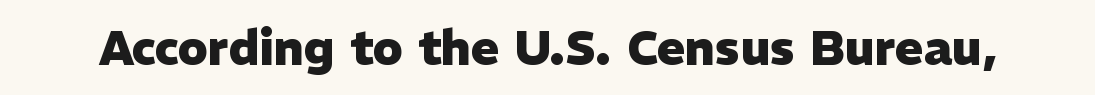
{"serif": "no", "italic": "no", "bold": "yes", "weight": "heavy", "width": "normal", "stroke_contrast": "low", "x_height": "medium", "monospaced": "no", "underline": "no", "letter_spacing": "normal", "letter_spacing_em": 0.0, "glyph_px": 48}
